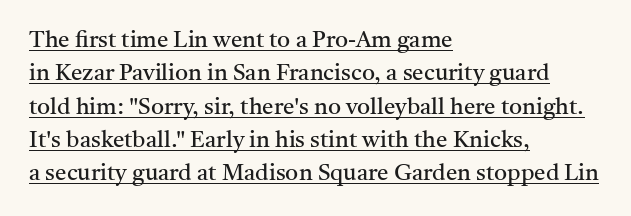
Q: Is the text bold? A: No.
Q: Is the text italic (slanted)? A: No, it is upright.
Q: Is the text underlined? A: Yes.
Q: How is the paragraph aligned? A: Left-aligned.
Q: Is the spacing between letters normal or unusually wide? A: Normal.
Q: Is the spacing between lines tight, normal or loose? A: Normal.
